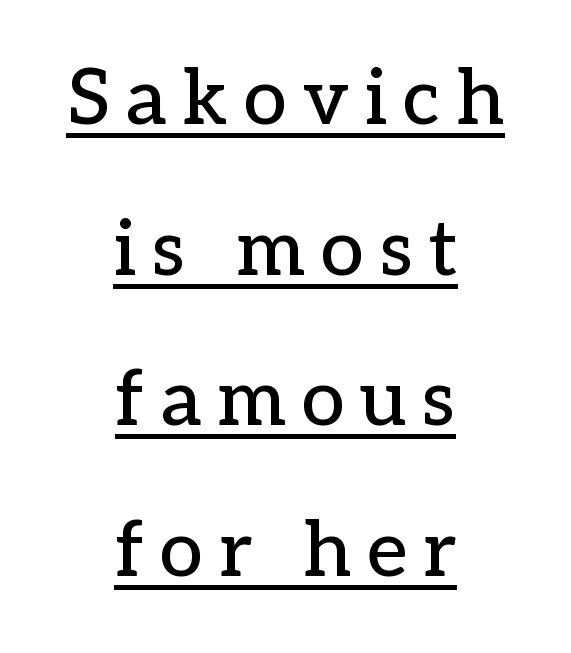
{"serif": "yes", "italic": "no", "width": "normal", "stroke_contrast": "low", "x_height": "medium", "monospaced": "no", "underline": "yes", "align": "center", "line_spacing": "loose", "line_spacing_ratio": 1.93, "letter_spacing": "wide", "letter_spacing_em": 0.2, "glyph_px": 78}
